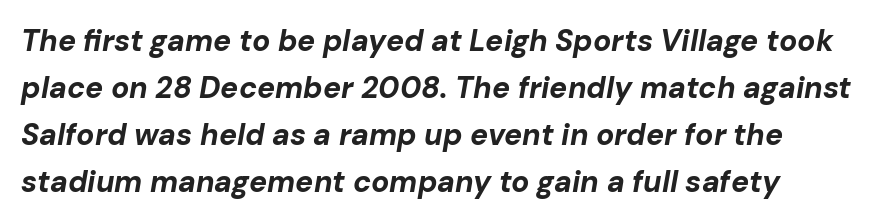
The image shows 30 px bold type, italic (leaning right); set normal line spacing (1.57x), normal letter spacing, not underlined; low stroke contrast and a medium x-height.
